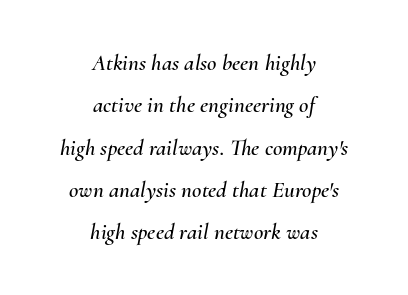
The image shows 23 px text type, italic (leaning right); set centered, line spacing 1.84x, normal letter spacing, not underlined.
